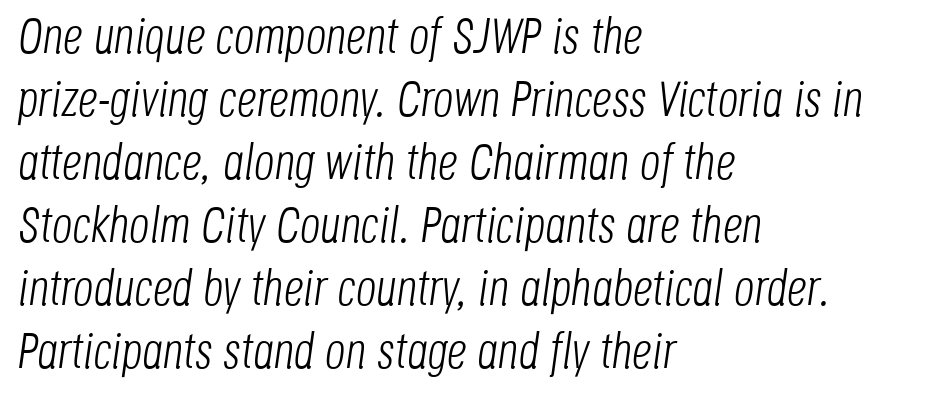
No extra ink here — the face is not bold. You could not count columns in this text — the font is proportionally spaced. Notice how descenders clear the ascenders below comfortably — that's standard leading. A typesetter would call this zero additional tracking.
